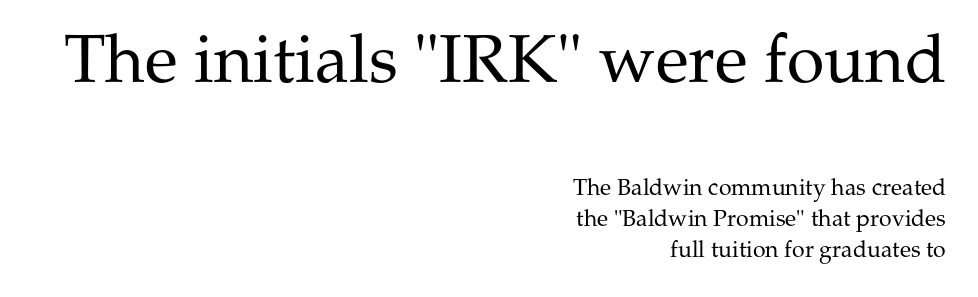
The type sits square on the baseline with zero lean. Of the two passages, the one on top uses the larger point size. A quiet, ordinary-to-light weight characterises the typeface. A typesetter would call this proportional, since set widths differ per character. Decoration check: the copy has no underline.
